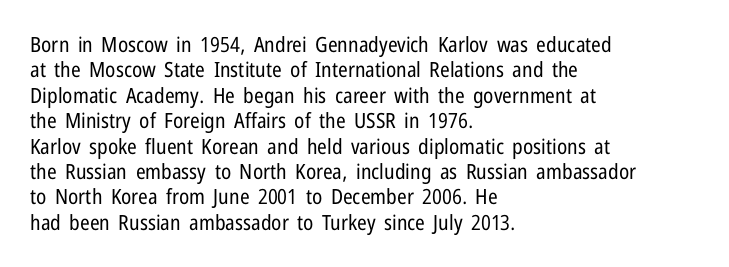
Q: Is the text bold? A: No.
Q: Is the text italic (slanted)? A: No, it is upright.
Q: Is the text underlined? A: No.
Q: How is the paragraph aligned? A: Left-aligned.
Q: Is the spacing between letters normal or unusually wide? A: Normal.
